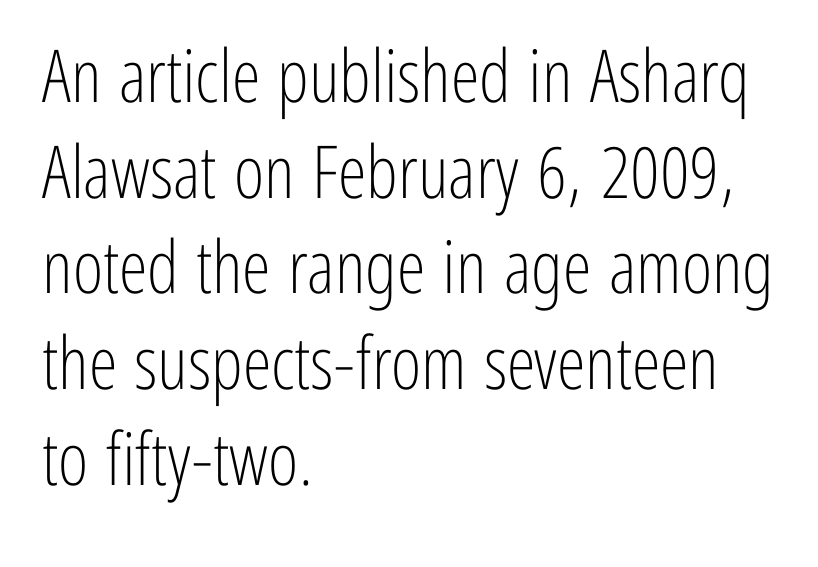
The image shows 73 px light, condensed sans-serif type, upright; set left-aligned, normal line spacing (1.31x), normal letter spacing, not underlined; low stroke contrast and a medium x-height.
